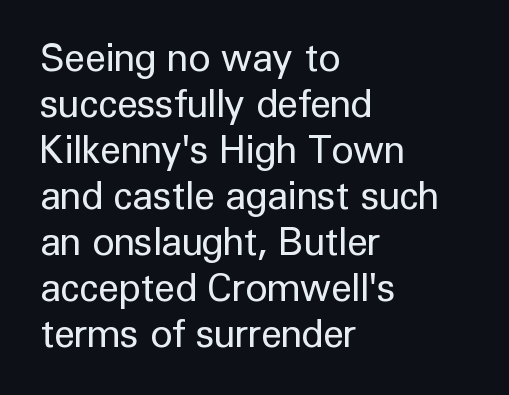
Is this a fixed-width face? No — the glyphs have proportional, varying widths. This sample is left-justified, so line endings fall wherever the words run out. Designer's note — italics off, roman on. A clean baseline with only descenders dipping below it. Compared with typical body copy, the letter spacing here is the same.
